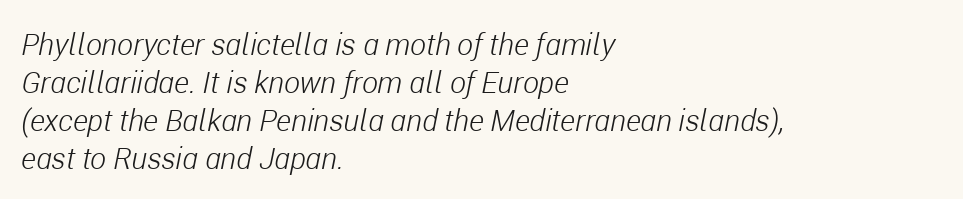
Caption: face not bold, strokes unweighted. The baseline area is clear. This sample uses plain, unmodified letter spacing. Honestly, the row spacing looks completely unremarkable.
